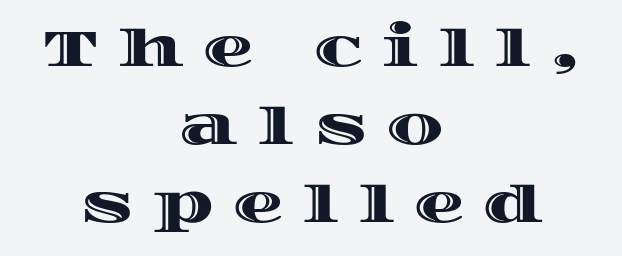
Descender tails drop into unmarked territory. Between one letter and the next there's a generous, obvious gap. Each new line begins a customary step beneath the previous one. Reading down the block, each line starts at a different indent, mirrored at its end.
